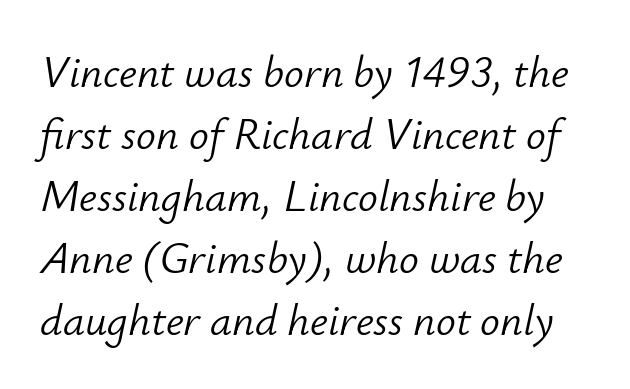
The string is rendered with underlining switched off. The line-height multiplier appears to be the usual default. Weight class: somewhere from thin through regular. Looks like regular typesetting: each glyph gets only the width it needs.
